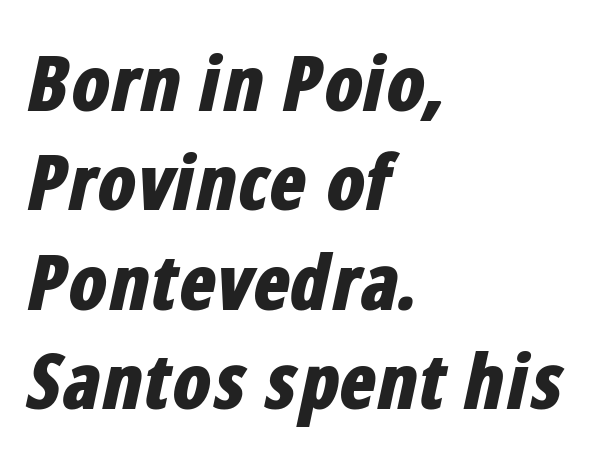
Heft: maximum for text — a bold. The rendering uses a moderate line-height, typical for paragraphs. Observe the lean: these are italic letterforms. Beneath every word, the page is bare. The rendering anchors every line to the left-hand side.
